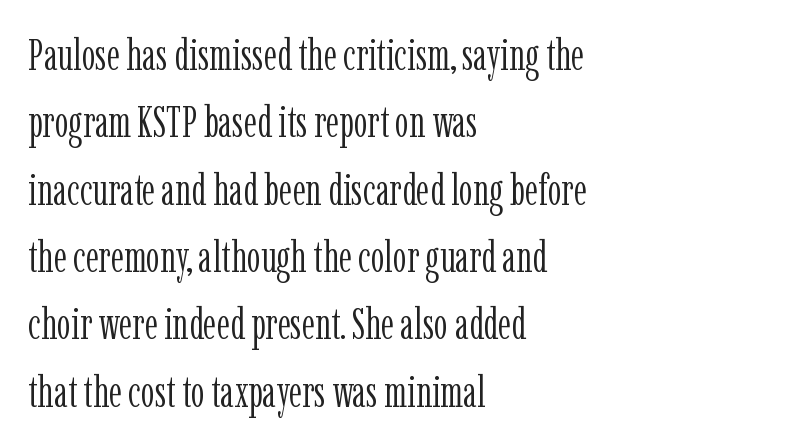
No word sits above an underline. Caption: multi-line text, flush left, ragged right. Observe the ordinary spacing: letters are neighbours, not strangers. Regarding leading, the lines here are spaced in the standard way. What kind of face is this? One with serifs. Is the stroke heavy? The answer is a plain regular-or-lighter.
